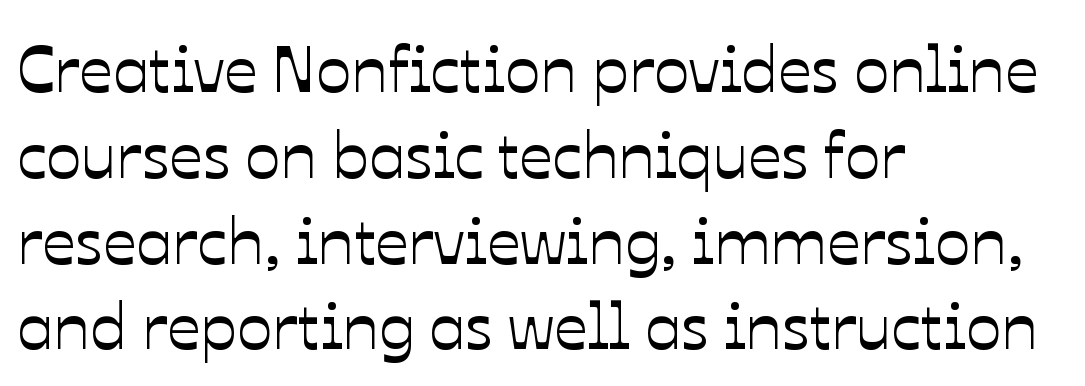
The image shows 66 px text type, upright; set left-aligned, normal line spacing (1.3x), normal letter spacing, not underlined; low stroke contrast and a medium x-height.
